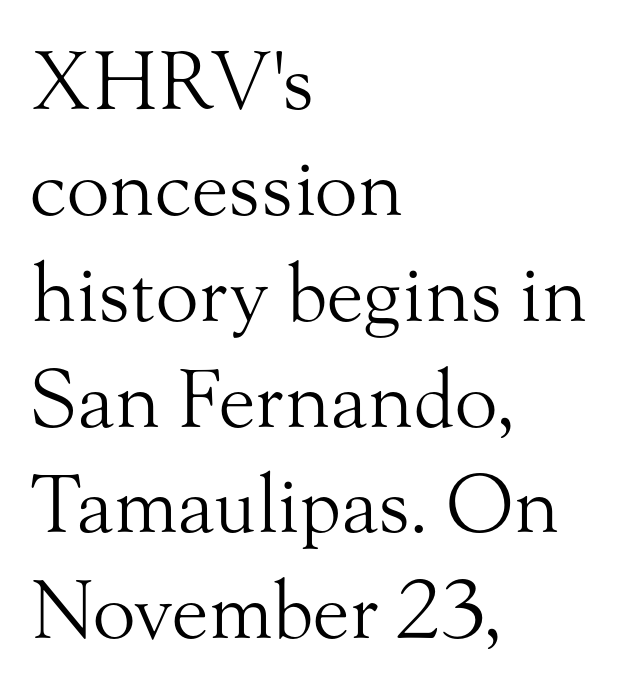
Q: Is the text bold? A: No.
Q: Is the text italic (slanted)? A: No, it is upright.
Q: Is the typeface a serif or a sans-serif typeface? A: Serif.
Q: Is the text underlined? A: No.
Q: How is the paragraph aligned? A: Left-aligned.
Q: Is the spacing between letters normal or unusually wide? A: Normal.
Q: Is the spacing between lines tight, normal or loose? A: Normal.
Q: Width (condensed, normal, or wide)? A: Normal.
Q: Stroke contrast? A: Medium.
Q: x-height? A: Small.
Q: Monospaced? A: No.
